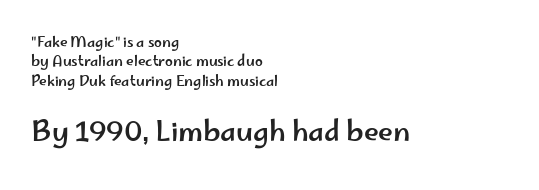
The paragraph shown leans on its left margin. Caption: upper text group reduced, lower text group enlarged. Standard letterfit; no display-style spreading of the glyphs. The vertical gap from one line to the next is medium. The type sits square on the baseline with zero lean. The gap between lines stays unmarked.
